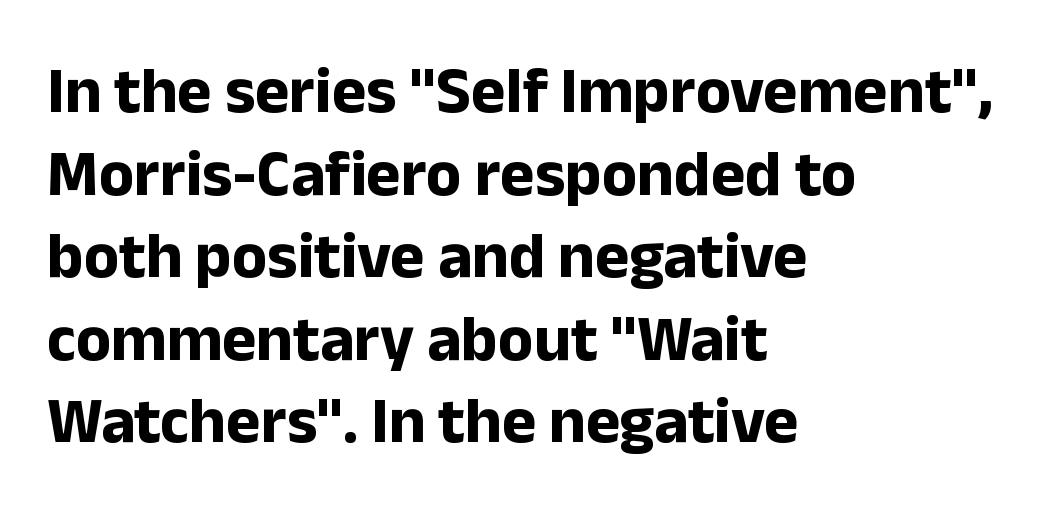
The image shows 65 px bold sans-serif type, upright; set left-aligned, normal line spacing (1.27x), normal letter spacing, not underlined; low stroke contrast and a medium x-height.
